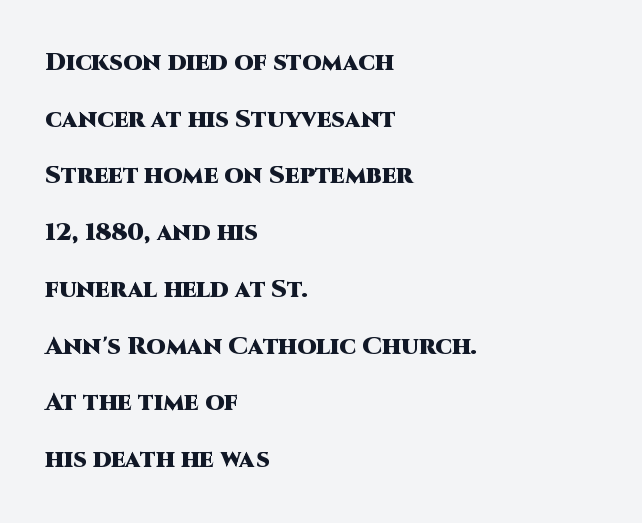
Notice how the passage keeps a crisp vertical edge on the left only. Glyph-to-glyph distance matches everyday printed text. Does the weight exceed regular? Yes, all the way to bold. Leading is clearly above the norm, producing a sparse column.
